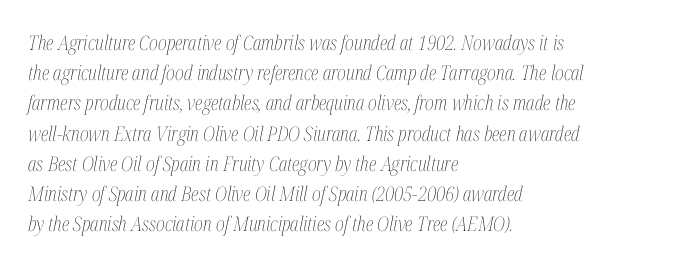
Has an underline been added? It has not. Stroke mass is kept to a normal reading level or below. Observe the lean: these are italic letterforms. Each word holds together tightly as a unit, with standard inter-letter gaps. The typesetter chose a ragged-right arrangement here. The rendering uses a moderate line-height, typical for paragraphs.
